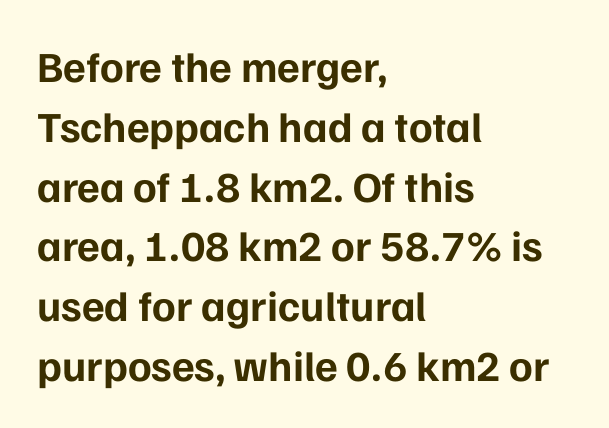
Q: Is the text bold? A: Yes.
Q: Is the text italic (slanted)? A: No, it is upright.
Q: Is the typeface a serif or a sans-serif typeface? A: Sans-serif.
Q: Is the text underlined? A: No.
Q: How is the paragraph aligned? A: Left-aligned.
Q: Is the spacing between letters normal or unusually wide? A: Normal.
Q: Is the spacing between lines tight, normal or loose? A: Normal.
Q: Width (condensed, normal, or wide)? A: Normal.
Q: Stroke contrast? A: Low.
Q: x-height? A: Medium.
Q: Monospaced? A: No.
